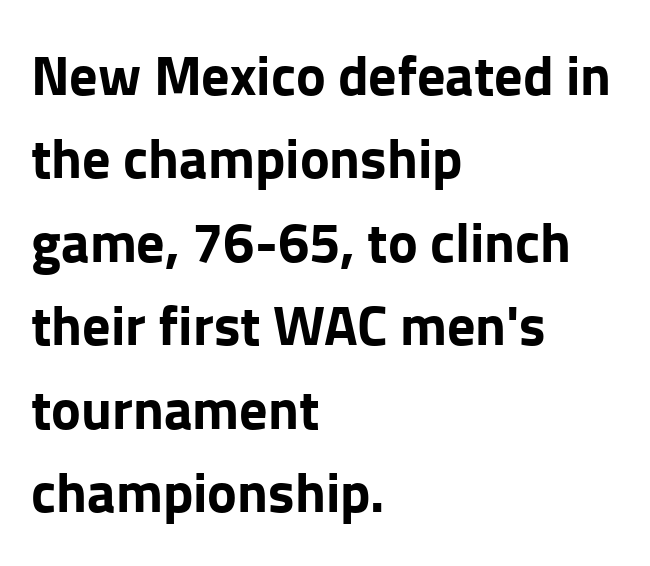
Q: Is the text bold? A: Yes.
Q: Is the text italic (slanted)? A: No, it is upright.
Q: Is the typeface a serif or a sans-serif typeface? A: Sans-serif.
Q: Is the text underlined? A: No.
Q: How is the paragraph aligned? A: Left-aligned.
Q: Is the spacing between letters normal or unusually wide? A: Normal.
Q: Is the spacing between lines tight, normal or loose? A: Normal.
Q: Width (condensed, normal, or wide)? A: Normal.
Q: Stroke contrast? A: Low.
Q: x-height? A: Medium.
Q: Monospaced? A: No.
